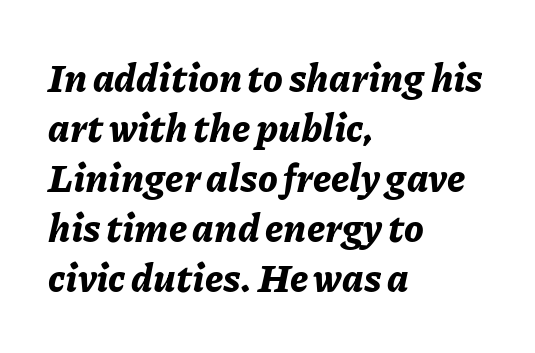
{"italic": "yes", "lean": "right", "slant_degrees": 11, "bold": "yes", "weight": "bold", "width": "normal", "stroke_contrast": "low", "x_height": "medium", "monospaced": "no", "underline": "no", "align": "left", "line_spacing": "normal", "line_spacing_ratio": 1.28, "letter_spacing": "normal", "letter_spacing_em": 0.0, "glyph_px": 39}
